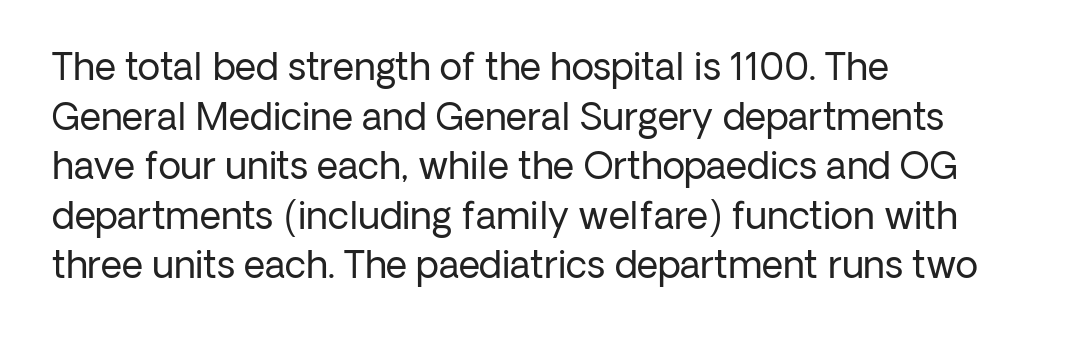
{"serif": "no", "italic": "no", "bold": "no", "weight": "regular", "width": "normal", "stroke_contrast": "low", "x_height": "medium", "monospaced": "no", "underline": "no", "align": "left", "line_spacing": "normal", "line_spacing_ratio": 1.34, "letter_spacing": "normal", "letter_spacing_em": 0.0, "glyph_px": 37}
